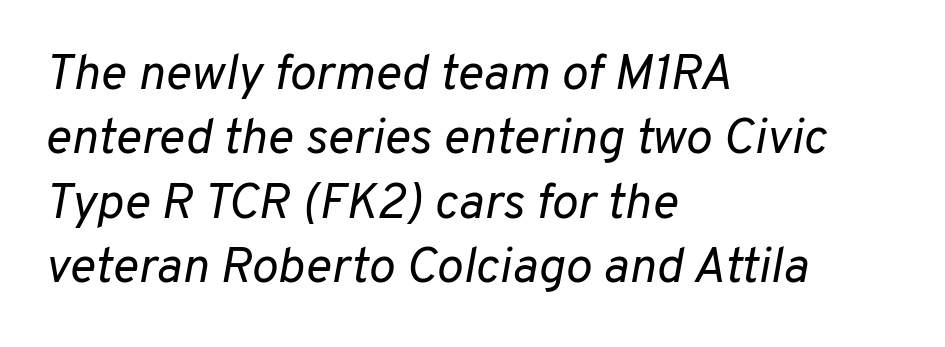
{"italic": "yes", "lean": "right", "slant_degrees": 10, "bold": "no", "weight": "regular", "width": "normal", "stroke_contrast": "low", "x_height": "medium", "monospaced": "no", "underline": "no", "align": "left", "line_spacing": "normal", "line_spacing_ratio": 1.29, "letter_spacing": "normal", "letter_spacing_em": 0.0, "glyph_px": 50}
